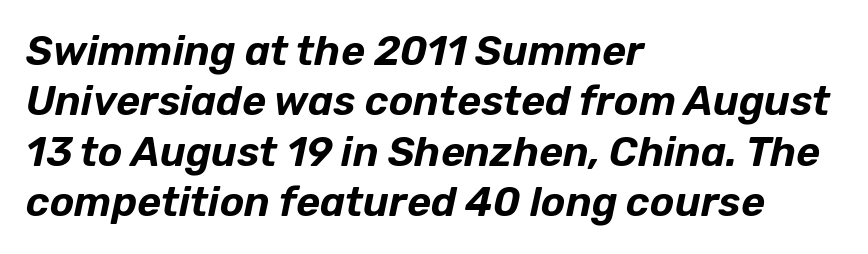
Q: Is the text italic (slanted)? A: Yes, it leans right by about 12 degrees.
Q: Is the text underlined? A: No.
Q: How is the paragraph aligned? A: Left-aligned.
Q: Is the spacing between letters normal or unusually wide? A: Normal.
Q: Width (condensed, normal, or wide)? A: Normal.
Q: Stroke contrast? A: Low.
Q: x-height? A: Medium.
Q: Monospaced? A: No.
